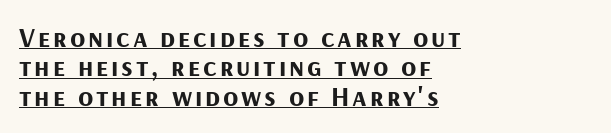
{"serif": "no", "italic": "no", "bold": "yes", "weight": "bold", "width": "normal", "stroke_contrast": "medium", "x_height": "medium", "monospaced": "no", "underline": "yes", "align": "left", "line_spacing": "tight", "line_spacing_ratio": 1.05, "glyph_px": 28}
